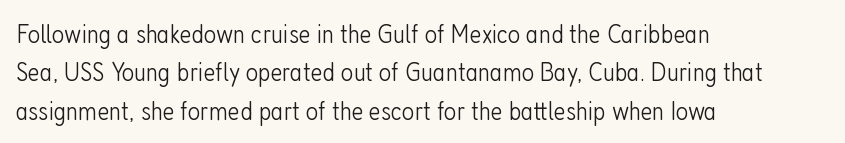
Every row of glyphs begins at an identical x-position on the left. A roman cut, with each character standing at attention. Does the leading feel generous? No, just average. The tracking reads as untouched default to a designer's eye.
